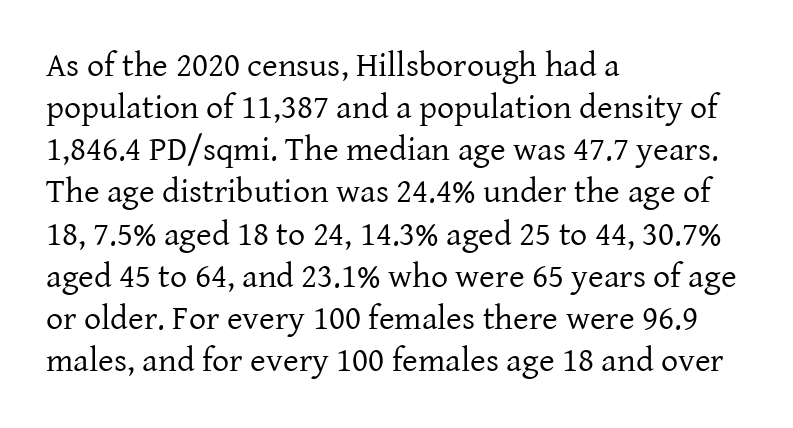
Stroke thickness stays within the range of a standard reading face or lighter. Is there any slant? The stems are plumb. This sample has the flowing, uneven cadence of proportional lettering. Unmarked baselines from the first word to the last. The lines are quadded left. Students, note that the glyphs here touch the page at normal intervals.
